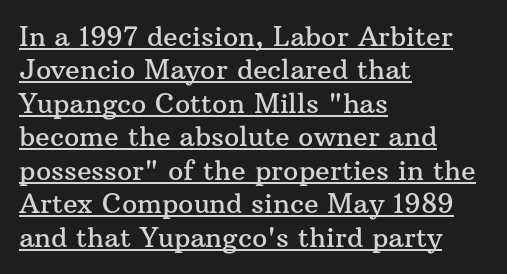
The image shows 27 px text type, upright; set left-aligned, line spacing 1.24x, normal letter spacing, underlined.
